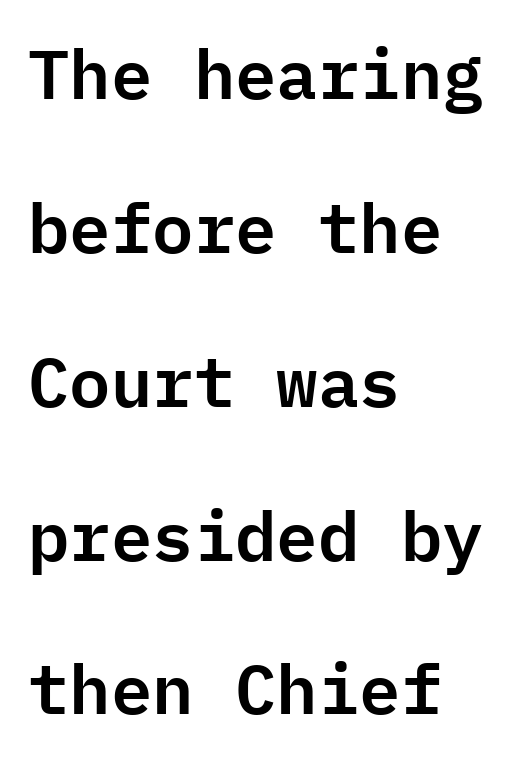
The image shows 69 px sans-serif type, upright, monospaced; set left-aligned, loose line spacing (2.23x), normal letter spacing, not underlined; low stroke contrast and a medium x-height.
